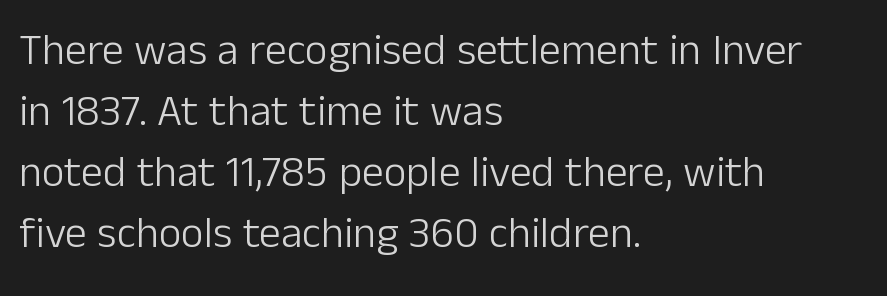
Character widths vary here, with narrow letters taking less room than wide ones. Is the letter spacing exaggerated? No — it looks like the ordinary default. The glyphs are unaccompanied by any horizontal stroke below them. Posture: upright roman.
